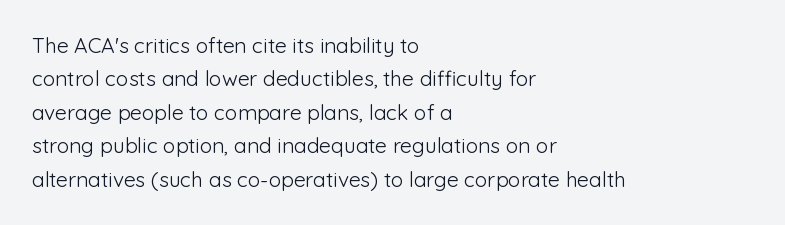
{"italic": "no", "bold": "no", "underline": "no", "align": "left", "line_spacing": "normal", "line_spacing_ratio": 1.59, "letter_spacing": "normal", "letter_spacing_em": 0.0, "glyph_px": 21}
